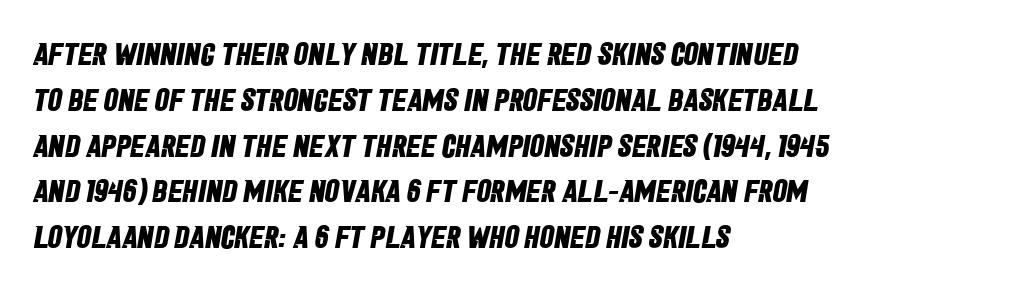
{"serif": "no", "bold": "yes", "weight": "bold", "width": "condensed", "stroke_contrast": "low", "x_height": "large", "monospaced": "no", "underline": "no", "align": "left", "line_spacing": "normal", "line_spacing_ratio": 1.43, "letter_spacing": "normal", "letter_spacing_em": 0.0, "glyph_px": 32}
